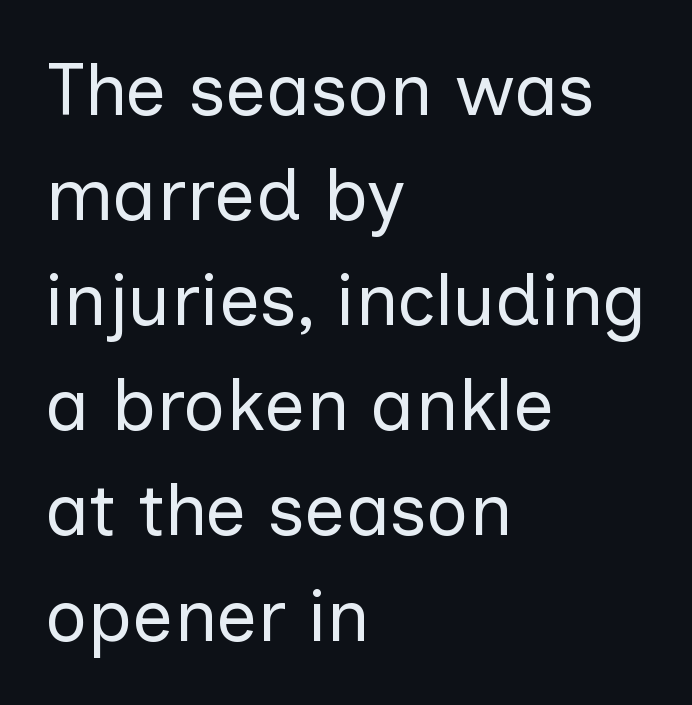
{"serif": "no", "italic": "no", "bold": "no", "weight": "regular", "width": "normal", "stroke_contrast": "low", "x_height": "medium", "monospaced": "no", "underline": "no", "align": "left", "line_spacing": "normal", "line_spacing_ratio": 1.44, "letter_spacing": "normal", "letter_spacing_em": 0.0, "glyph_px": 73}
